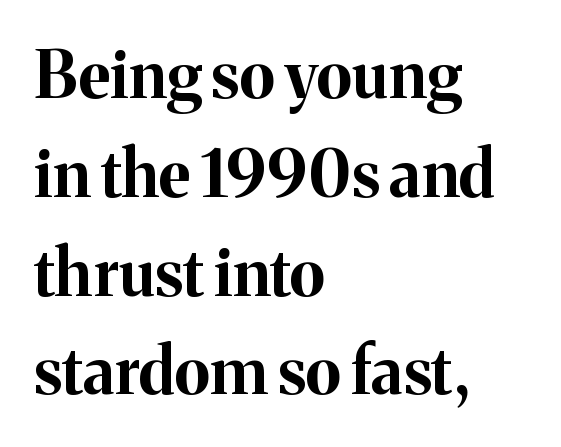
Descenders hang freely into open space. Students, observe: this is what conventionally led text looks like. I'd describe the lettering as bold — thick and assertive. When letters stand straight like this, we call the style roman or upright. Line starts are locked; line ends wander.
